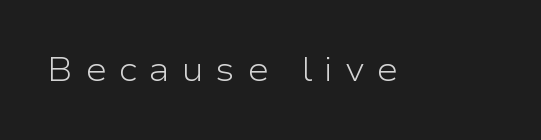
The image shows 33 px light, wide sans-serif type, upright; set unusually wide letter spacing (+0.35 em), not underlined; low stroke contrast and a medium x-height.
